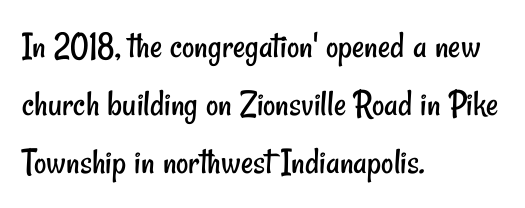
{"serif": "no", "bold": "no", "weight": "regular", "width": "condensed", "stroke_contrast": "low", "x_height": "small", "monospaced": "no", "underline": "no", "align": "left", "line_spacing": "normal", "line_spacing_ratio": 1.52, "letter_spacing": "normal", "letter_spacing_em": 0.0, "glyph_px": 38}
